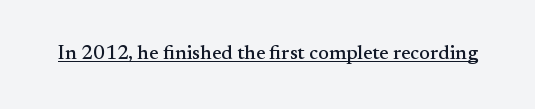
Q: Is the text italic (slanted)? A: No, it is upright.
Q: Is the text underlined? A: Yes.
Q: Is the spacing between letters normal or unusually wide? A: Normal.
